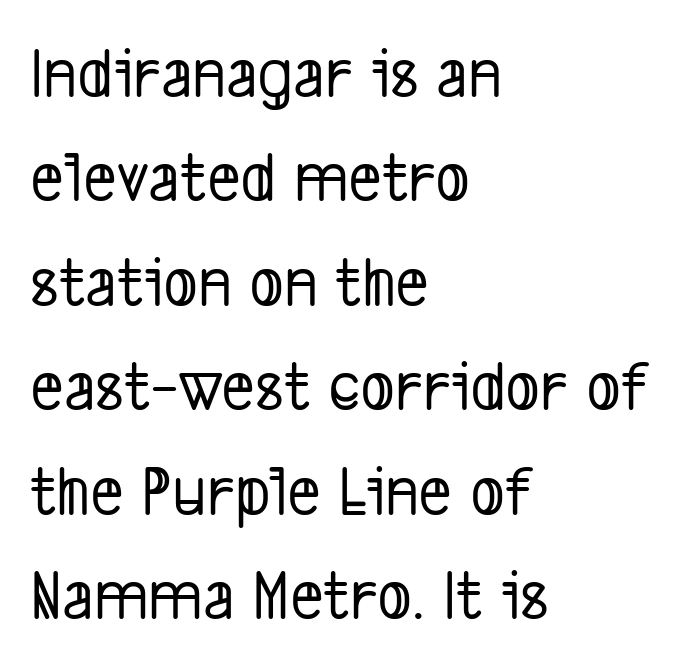
The image shows 72 px condensed sans-serif type; set left-aligned, normal line spacing (1.45x), normal letter spacing, not underlined; low stroke contrast and a medium x-height.
